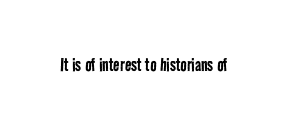
{"bold": "no", "underline": "no", "letter_spacing": "normal", "letter_spacing_em": 0.0, "glyph_px": 21}
